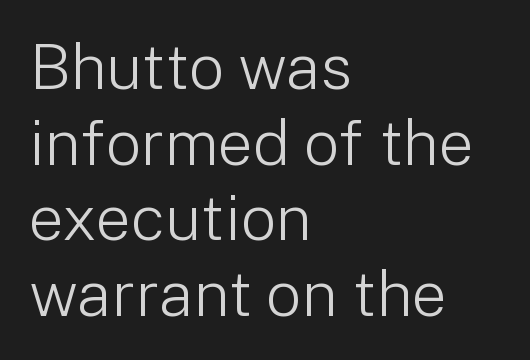
Stems here are at most as thick as an everyday book face. The letterforms sit shoulder to shoulder at normal distance. Ordinary non-slanted type is in use. Where is the straight margin? On the left. You could not count columns in this text — the font is proportionally spaced.
